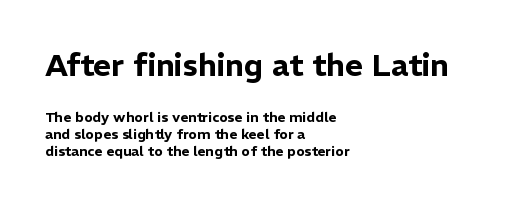
Q: Is the text italic (slanted)? A: No, it is upright.
Q: Is the typeface a serif or a sans-serif typeface? A: Sans-serif.
Q: Is the text underlined? A: No.
Q: How is the paragraph aligned? A: Left-aligned.
Q: Is the spacing between letters normal or unusually wide? A: Normal.
Q: Which block of text is set in a larger size, the first (top) or the second (bottom)? A: The first (top) one.
Q: Width (condensed, normal, or wide)? A: Normal.
Q: Stroke contrast? A: Low.
Q: x-height? A: Medium.
Q: Monospaced? A: No.
